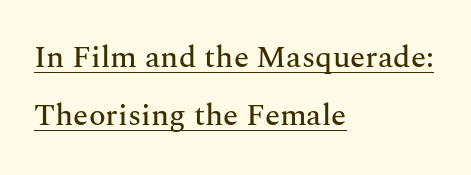
Q: Is the text italic (slanted)? A: No, it is upright.
Q: Is the typeface a serif or a sans-serif typeface? A: Serif.
Q: Is the text underlined? A: Yes.
Q: How is the paragraph aligned? A: Left-aligned.
Q: Is the spacing between letters normal or unusually wide? A: Normal.
Q: Width (condensed, normal, or wide)? A: Normal.
Q: Stroke contrast? A: Medium.
Q: x-height? A: Medium.
Q: Monospaced? A: No.
